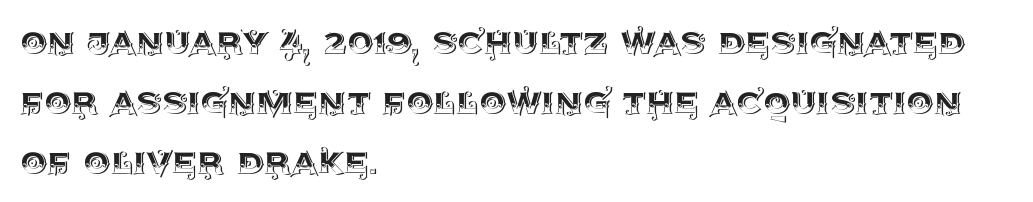
Q: Is the text italic (slanted)? A: No, it is upright.
Q: Is the text underlined? A: No.
Q: How is the paragraph aligned? A: Left-aligned.
Q: Is the spacing between letters normal or unusually wide? A: Normal.
Q: Is the spacing between lines tight, normal or loose? A: Normal.
Q: Width (condensed, normal, or wide)? A: Normal.
Q: x-height? A: Large.
Q: Monospaced? A: No.
